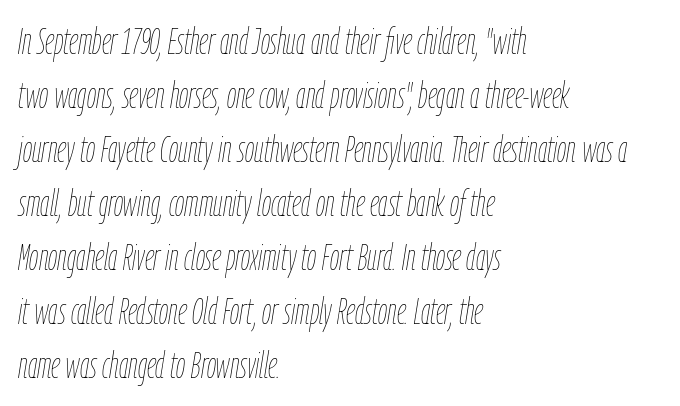
Q: Is the text bold? A: No.
Q: Is the text italic (slanted)? A: Yes, it leans right by about 9 degrees.
Q: Is the text underlined? A: No.
Q: How is the paragraph aligned? A: Left-aligned.
Q: Is the spacing between letters normal or unusually wide? A: Normal.
Q: Is the spacing between lines tight, normal or loose? A: Normal.
Q: Width (condensed, normal, or wide)? A: Condensed.
Q: Stroke contrast? A: Low.
Q: x-height? A: Medium.
Q: Monospaced? A: No.
